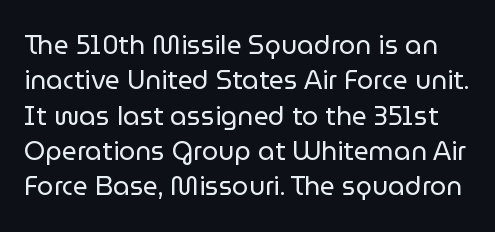
Q: Is the text bold? A: No.
Q: Is the text italic (slanted)? A: No, it is upright.
Q: Is the text underlined? A: No.
Q: Is the spacing between letters normal or unusually wide? A: Normal.
Q: Is the spacing between lines tight, normal or loose? A: Normal.
